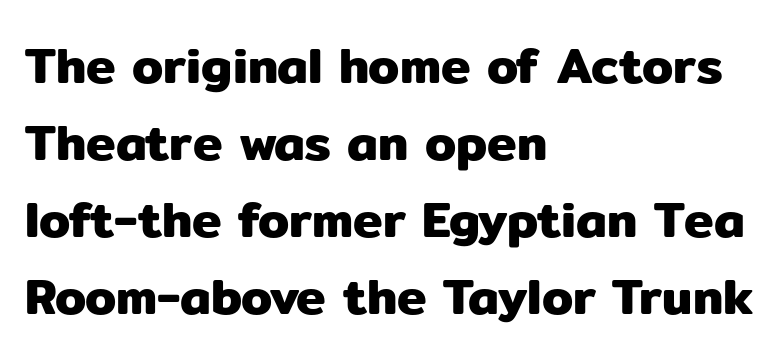
Q: Is the text italic (slanted)? A: No, it is upright.
Q: Is the typeface a serif or a sans-serif typeface? A: Sans-serif.
Q: Is the text underlined? A: No.
Q: How is the paragraph aligned? A: Left-aligned.
Q: Is the spacing between letters normal or unusually wide? A: Normal.
Q: Is the spacing between lines tight, normal or loose? A: Normal.
Q: Width (condensed, normal, or wide)? A: Normal.
Q: Stroke contrast? A: Low.
Q: x-height? A: Medium.
Q: Monospaced? A: No.
